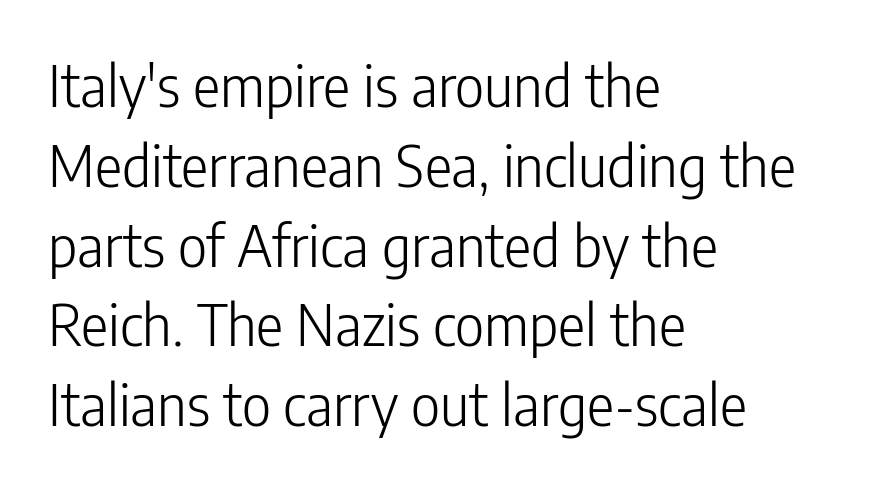
The image shows 57 px light, condensed sans-serif type, upright; set left-aligned, normal line spacing (1.4x), normal letter spacing, not underlined; low stroke contrast and a medium x-height.
